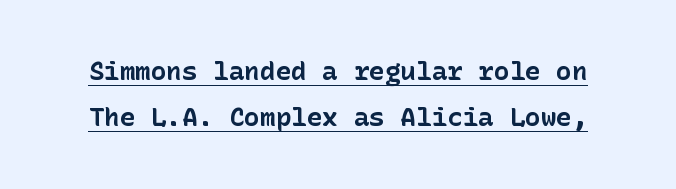
{"italic": "no", "bold": "yes", "underline": "yes", "line_spacing_ratio": 1.78, "letter_spacing": "normal", "letter_spacing_em": 0.0, "glyph_px": 26}
